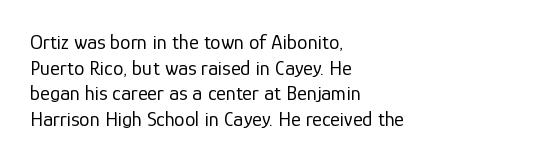
The image shows 21 px text type, upright; set left-aligned, line spacing 1.22x, normal letter spacing, not underlined.
